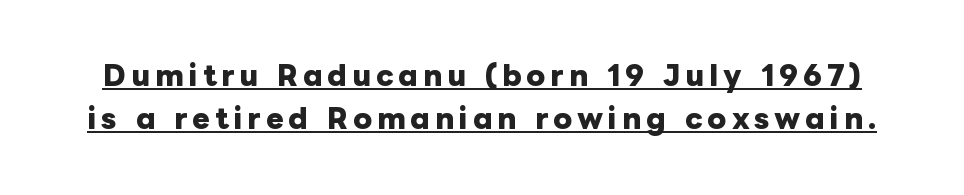
The image shows 27 px bold type, upright; set normal line spacing (1.6x), underlined.
